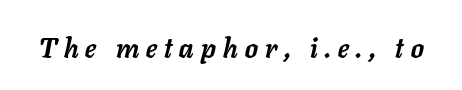
{"italic": "yes", "lean": "right", "slant_degrees": 11, "bold": "yes", "underline": "no", "letter_spacing": "wide", "letter_spacing_em": 0.27, "glyph_px": 27}
